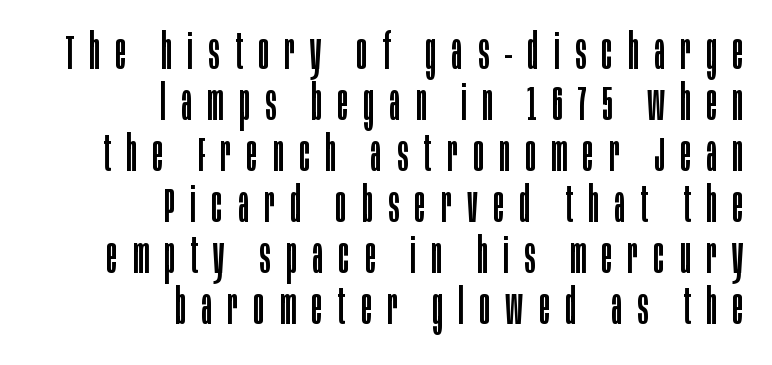
Check under the words: just untouched page. Typeset ragged left — the right edge is the straight one. Posture: upright roman. The type is letterspaced generously, with wide tracking.
